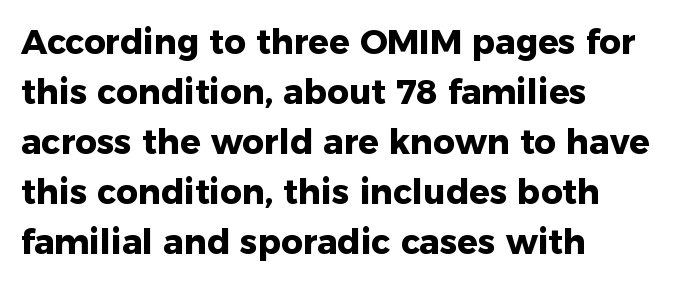
Q: Is the text bold? A: Yes.
Q: Is the text italic (slanted)? A: No, it is upright.
Q: Is the typeface a serif or a sans-serif typeface? A: Sans-serif.
Q: Is the text underlined? A: No.
Q: How is the paragraph aligned? A: Left-aligned.
Q: Is the spacing between letters normal or unusually wide? A: Normal.
Q: Is the spacing between lines tight, normal or loose? A: Normal.
Q: Width (condensed, normal, or wide)? A: Normal.
Q: Stroke contrast? A: Low.
Q: x-height? A: Medium.
Q: Monospaced? A: No.
